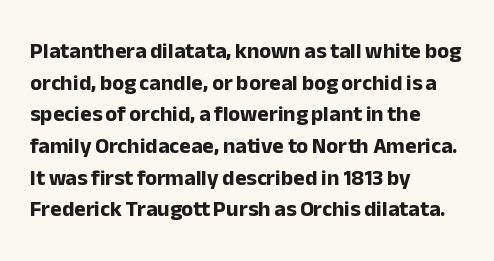
The image shows 22 px bold type, upright; set left-aligned, normal line spacing (1.44x), normal letter spacing, not underlined.
